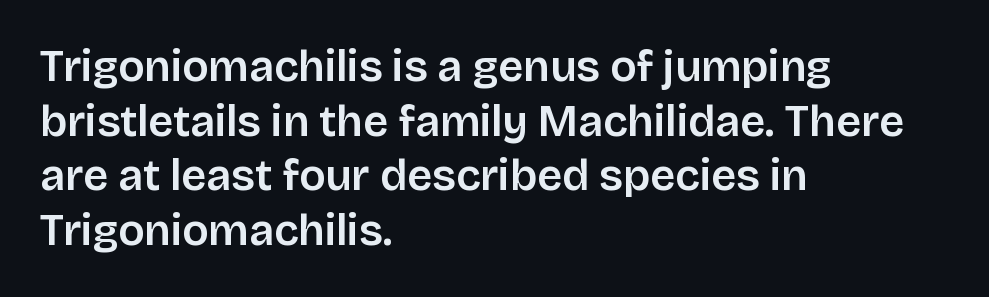
The image shows 44 px semibold sans-serif type, upright; set left-aligned, line spacing 1.24x, normal letter spacing, not underlined; low stroke contrast and a large x-height.
